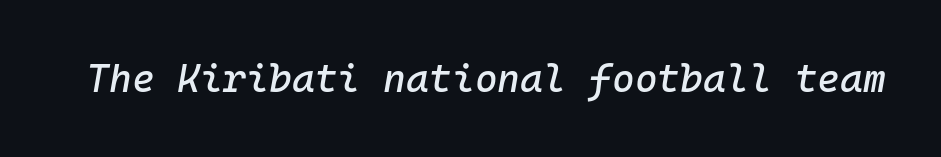
Q: Is the text italic (slanted)? A: Yes, it leans right by about 10 degrees.
Q: Is the text underlined? A: No.
Q: Is the spacing between letters normal or unusually wide? A: Normal.
Q: Width (condensed, normal, or wide)? A: Normal.
Q: Stroke contrast? A: Low.
Q: x-height? A: Medium.
Q: Monospaced? A: Yes.
